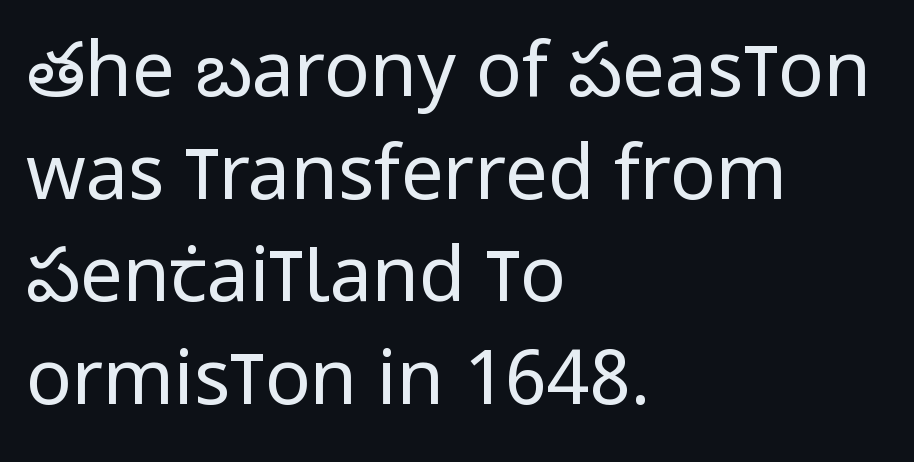
A student would call this left alignment; a typographer would say flush left, rag right. No feet cap the strokes, marking this as sans-serif type. A typesetter would call this proportional, since set widths differ per character. Each stroke keeps to a modest, everyday thickness or less. The passage shown is not underscored anywhere.
